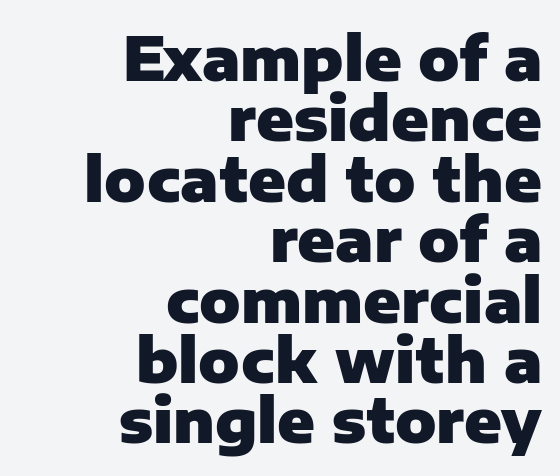
A full-strength bold gives these letters their thick strokes. What's the leading like? Squeezed, with rows nearly overlapping. A flush-right, rag-left setting is used for this passage. Designer's note — italics off, roman on. Underlining? Definitely not there.
